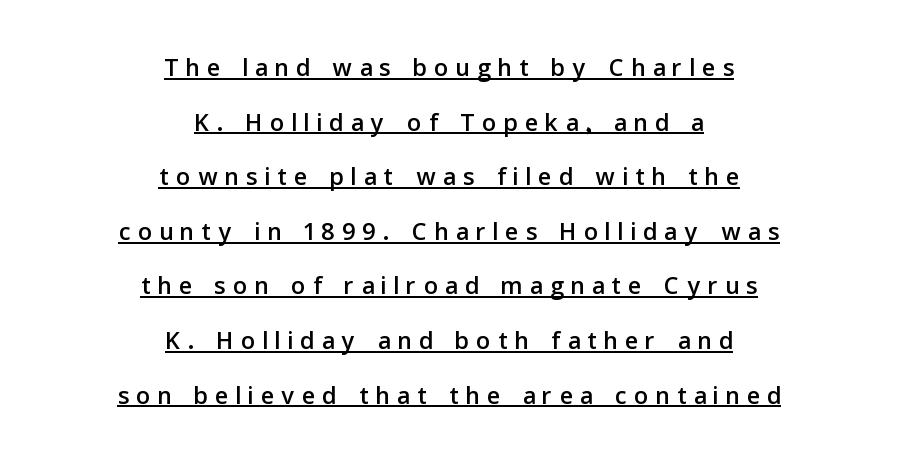
{"serif": "no", "italic": "no", "width": "normal", "stroke_contrast": "low", "x_height": "medium", "monospaced": "no", "underline": "yes", "align": "center", "line_spacing": "normal", "line_spacing_ratio": 1.56, "letter_spacing": "wide", "letter_spacing_em": 0.22, "glyph_px": 35}
